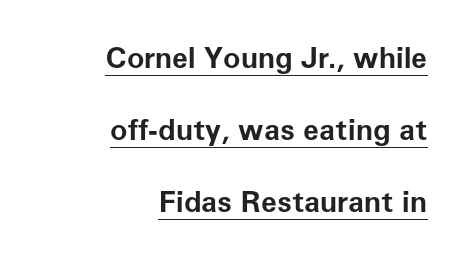
Q: Is the text bold? A: Yes.
Q: Is the text italic (slanted)? A: No, it is upright.
Q: Is the typeface a serif or a sans-serif typeface? A: Sans-serif.
Q: Is the text underlined? A: Yes.
Q: How is the paragraph aligned? A: Right-aligned.
Q: Is the spacing between letters normal or unusually wide? A: Normal.
Q: Is the spacing between lines tight, normal or loose? A: Loose.
Q: Width (condensed, normal, or wide)? A: Normal.
Q: Stroke contrast? A: Low.
Q: x-height? A: Medium.
Q: Monospaced? A: No.
